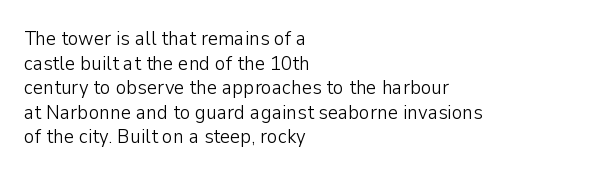
Q: Is the text bold? A: No.
Q: Is the text italic (slanted)? A: No, it is upright.
Q: Is the text underlined? A: No.
Q: How is the paragraph aligned? A: Left-aligned.
Q: Is the spacing between letters normal or unusually wide? A: Normal.
